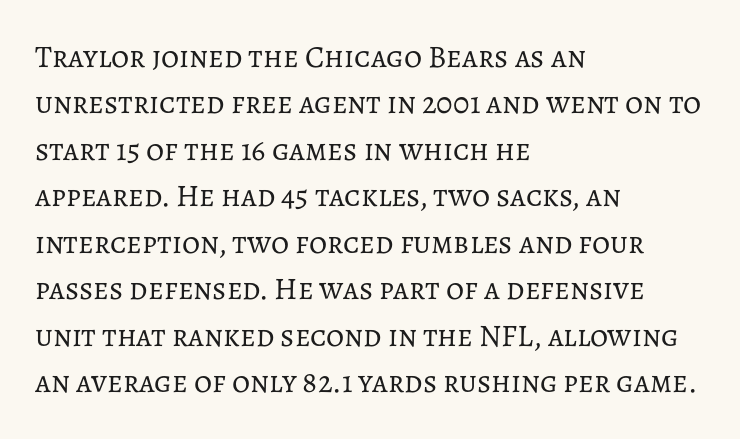
Q: Is the text bold? A: No.
Q: Is the text italic (slanted)? A: No, it is upright.
Q: Is the text underlined? A: No.
Q: How is the paragraph aligned? A: Left-aligned.
Q: Is the spacing between letters normal or unusually wide? A: Normal.
Q: Is the spacing between lines tight, normal or loose? A: Normal.
Q: Width (condensed, normal, or wide)? A: Normal.
Q: Stroke contrast? A: Low.
Q: x-height? A: Medium.
Q: Monospaced? A: No.
